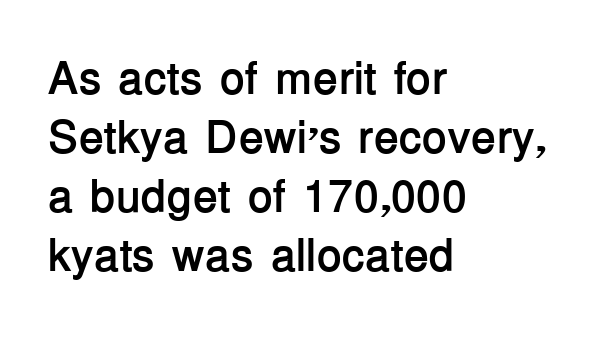
The image shows 46 px semibold sans-serif type, upright; set left-aligned, normal line spacing (1.28x), normal letter spacing, not underlined; low stroke contrast and a medium x-height.
